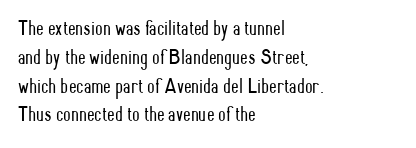
The image shows 22 px text type, upright; set left-aligned, normal line spacing (1.31x), normal letter spacing, not underlined.
